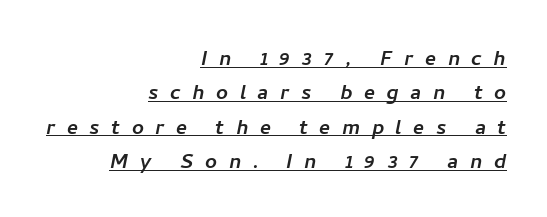
Horizontally, the lines are justified to the trailing edge only. This rendering features underlined lettering. The rows are spaced the way most documents space them. Someone cranked the tracking dial way up on this one.
